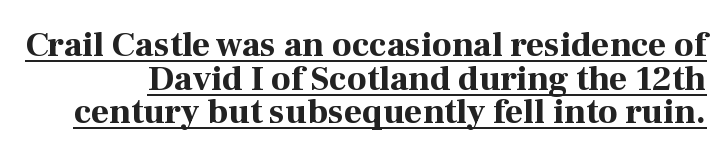
The image shows 35 px bold serif type, upright; set tight line spacing (0.96x), normal letter spacing, underlined; high stroke contrast and a medium x-height.
